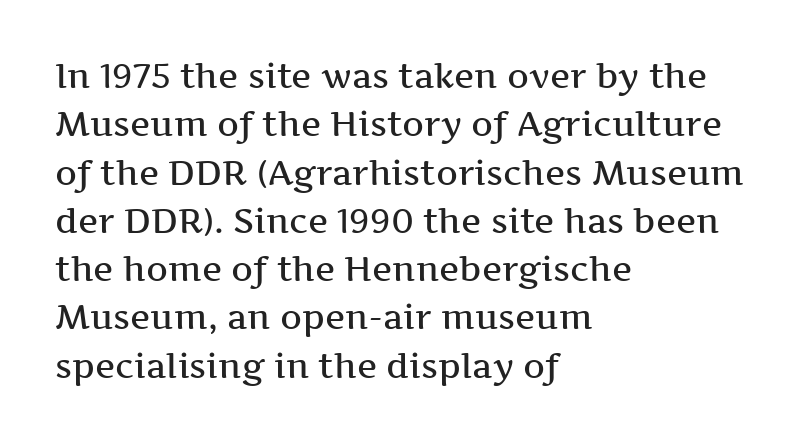
Q: Is the text bold? A: Semi-bold.
Q: Is the text italic (slanted)? A: No, it is upright.
Q: Is the typeface a serif or a sans-serif typeface? A: Serif.
Q: Is the text underlined? A: No.
Q: How is the paragraph aligned? A: Left-aligned.
Q: Is the spacing between letters normal or unusually wide? A: Normal.
Q: Is the spacing between lines tight, normal or loose? A: Normal.
Q: Width (condensed, normal, or wide)? A: Wide.
Q: Stroke contrast? A: Medium.
Q: x-height? A: Medium.
Q: Monospaced? A: No.
